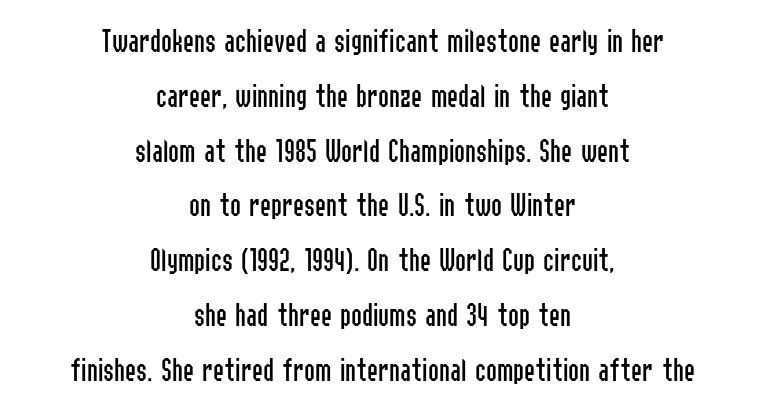
Here the designer chose a conventional face with non-uniform glyph widths. Only glyphs here, with clear space below each row. The lines sit at an ordinary, default distance from one another. Here the glyphs are tracked normally, forming tight word shapes. Regarding serifs, this sample does without them. Layout note: lines centered.
